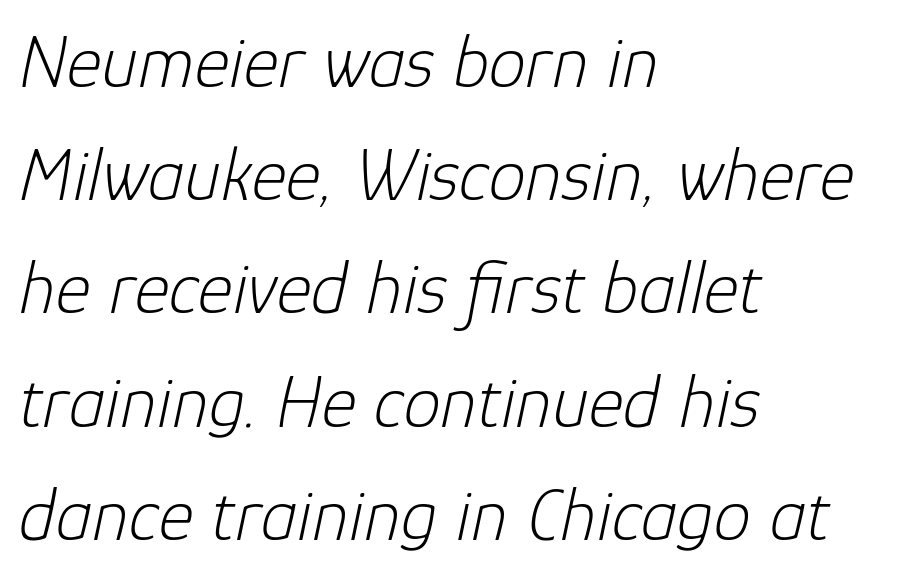
{"italic": "yes", "lean": "right", "slant_degrees": 12, "bold": "no", "weight": "light", "width": "normal", "stroke_contrast": "low", "x_height": "medium", "monospaced": "no", "underline": "no", "align": "left", "line_spacing": "normal", "line_spacing_ratio": 1.51, "letter_spacing": "normal", "letter_spacing_em": 0.0, "glyph_px": 75}
